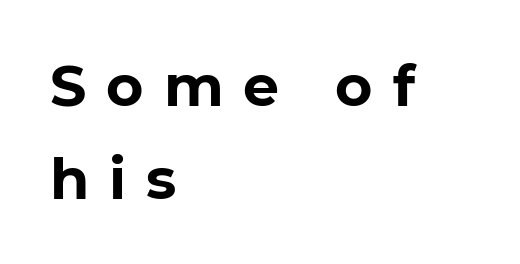
Q: Is the text bold? A: Yes.
Q: Is the typeface a serif or a sans-serif typeface? A: Sans-serif.
Q: Is the text underlined? A: No.
Q: How is the paragraph aligned? A: Left-aligned.
Q: Is the spacing between letters normal or unusually wide? A: Unusually wide.
Q: Is the spacing between lines tight, normal or loose? A: Normal.
Q: Width (condensed, normal, or wide)? A: Normal.
Q: Stroke contrast? A: Low.
Q: x-height? A: Medium.
Q: Monospaced? A: No.
